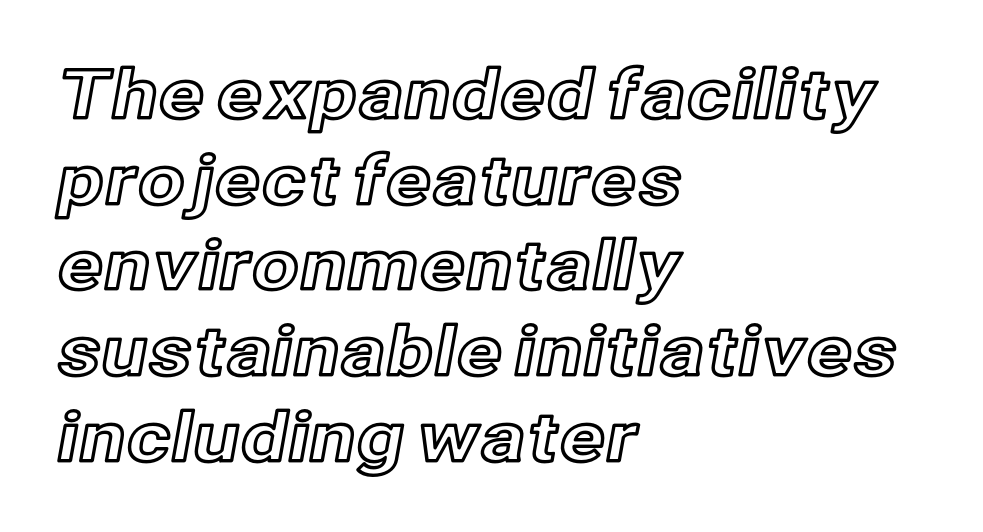
Q: Is the text italic (slanted)? A: Yes.
Q: Is the text underlined? A: No.
Q: How is the paragraph aligned? A: Left-aligned.
Q: Is the spacing between letters normal or unusually wide? A: Normal.
Q: Is the spacing between lines tight, normal or loose? A: Normal.
Q: Width (condensed, normal, or wide)? A: Normal.
Q: x-height? A: Medium.
Q: Monospaced? A: No.
